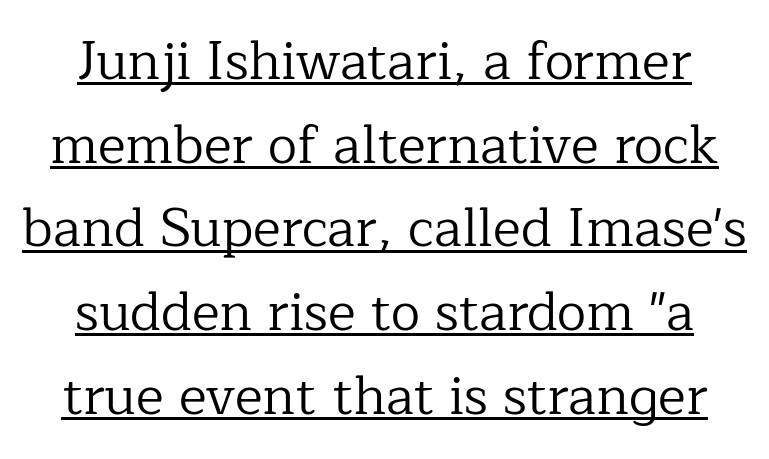
Q: Is the text bold? A: No.
Q: Is the text italic (slanted)? A: No, it is upright.
Q: Is the typeface a serif or a sans-serif typeface? A: Serif.
Q: Is the text underlined? A: Yes.
Q: How is the paragraph aligned? A: Centered.
Q: Is the spacing between letters normal or unusually wide? A: Normal.
Q: Is the spacing between lines tight, normal or loose? A: Normal.
Q: Width (condensed, normal, or wide)? A: Normal.
Q: Stroke contrast? A: Low.
Q: x-height? A: Medium.
Q: Monospaced? A: No.
